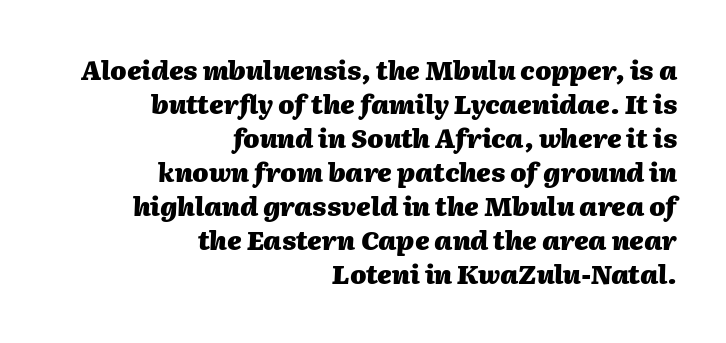
Every letter is thick-stroked: bold, no question. Beneath every word, the page is bare. Does the leading feel generous? No, just average. Default kerning and tracking; the words read as compact shapes. The specimen reads as italic at a glance. The compositor pushed each line to the right boundary.
